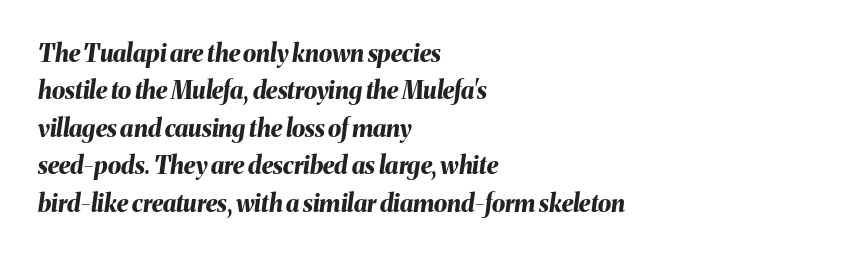
Q: Is the text bold? A: Yes.
Q: Is the text italic (slanted)? A: Yes, it leans right by about 8 degrees.
Q: Is the text underlined? A: No.
Q: How is the paragraph aligned? A: Left-aligned.
Q: Is the spacing between letters normal or unusually wide? A: Normal.
Q: Is the spacing between lines tight, normal or loose? A: Normal.
